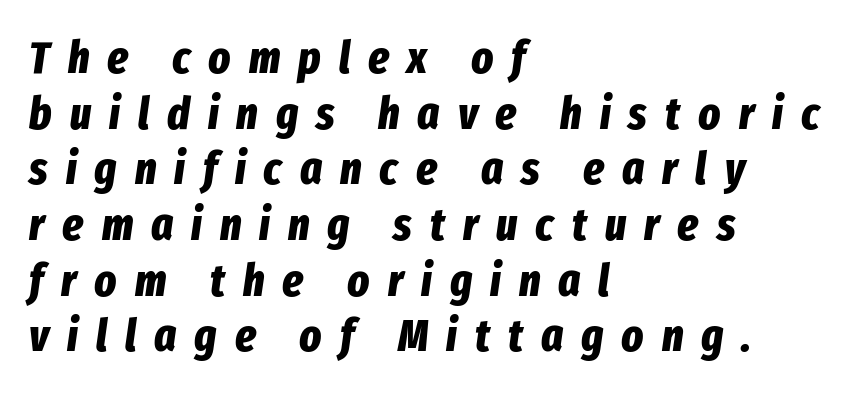
The image shows 46 px bold, condensed type, italic (leaning right); set left-aligned, line spacing 1.21x, unusually wide letter spacing (+0.39 em), not underlined; low stroke contrast and a medium x-height.
